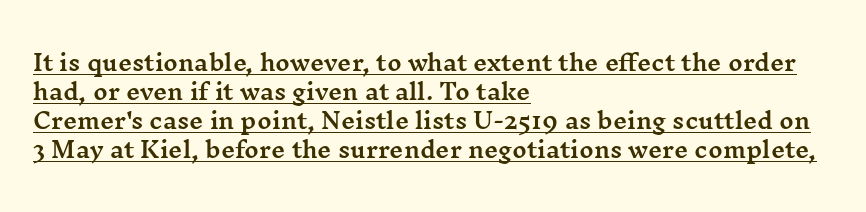
The gaps between neighbouring characters are ordinary and unremarkable. This sample carries an underscore along the baseline area. What's the leading like? Ordinary, nothing unusual. Tall strokes in this sample are plumb rather than angled. Which margin do the lines hug? The left one — the right edge is uneven.
